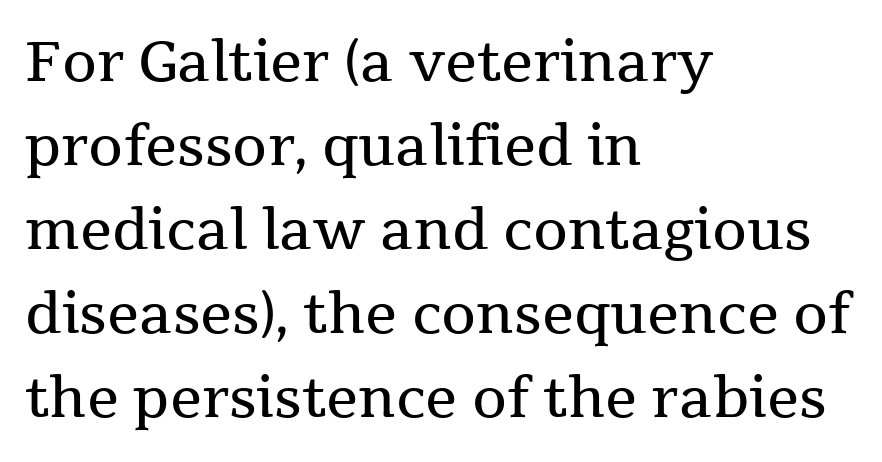
Q: Is the text bold? A: No.
Q: Is the text italic (slanted)? A: No, it is upright.
Q: Is the typeface a serif or a sans-serif typeface? A: Serif.
Q: Is the text underlined? A: No.
Q: How is the paragraph aligned? A: Left-aligned.
Q: Is the spacing between letters normal or unusually wide? A: Normal.
Q: Is the spacing between lines tight, normal or loose? A: Normal.
Q: Width (condensed, normal, or wide)? A: Normal.
Q: Stroke contrast? A: Medium.
Q: x-height? A: Medium.
Q: Monospaced? A: No.
